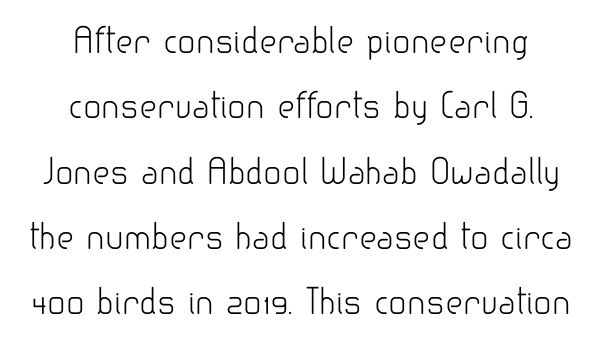
Just letters on the line, the space beneath them empty. Students, observe: this is what heavily led, spacious text looks like. Is the stroke heavy? The answer is a plain regular-or-lighter. Layout note: lines centered.
